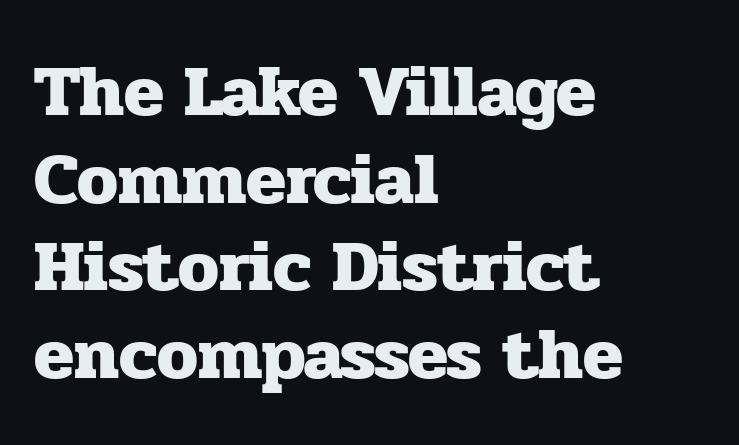
The image shows 73 px heavy serif type, upright; set left-aligned, line spacing 1.2x, normal letter spacing, not underlined; low stroke contrast and a medium x-height.
